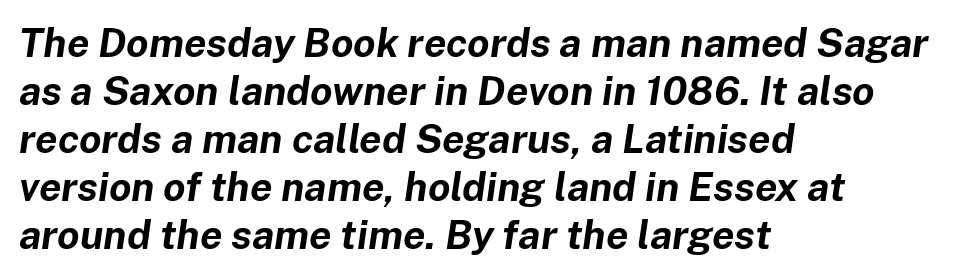
The image shows 40 px bold type, italic (leaning right); set left-aligned, line spacing 1.2x, normal letter spacing, not underlined; low stroke contrast and a medium x-height.
